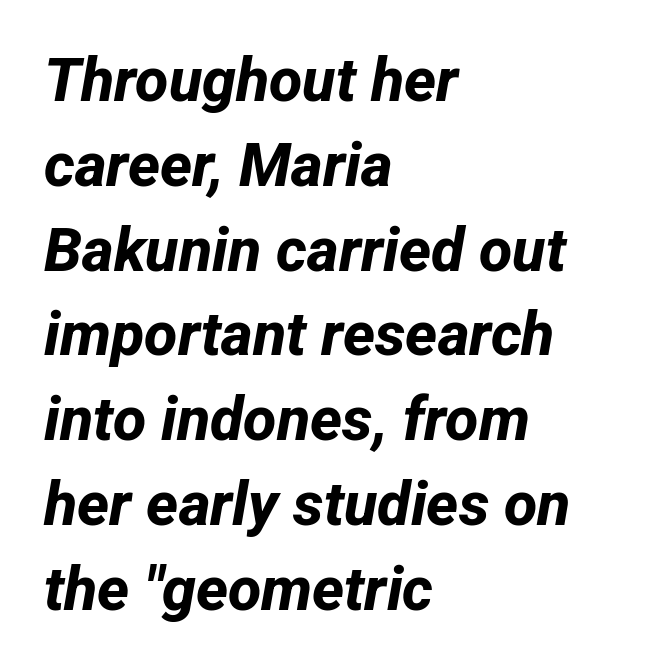
Q: Is the text bold? A: Yes.
Q: Is the typeface a serif or a sans-serif typeface? A: Sans-serif.
Q: Is the text underlined? A: No.
Q: How is the paragraph aligned? A: Left-aligned.
Q: Is the spacing between letters normal or unusually wide? A: Normal.
Q: Is the spacing between lines tight, normal or loose? A: Normal.
Q: Width (condensed, normal, or wide)? A: Normal.
Q: Stroke contrast? A: Low.
Q: x-height? A: Medium.
Q: Monospaced? A: No.
